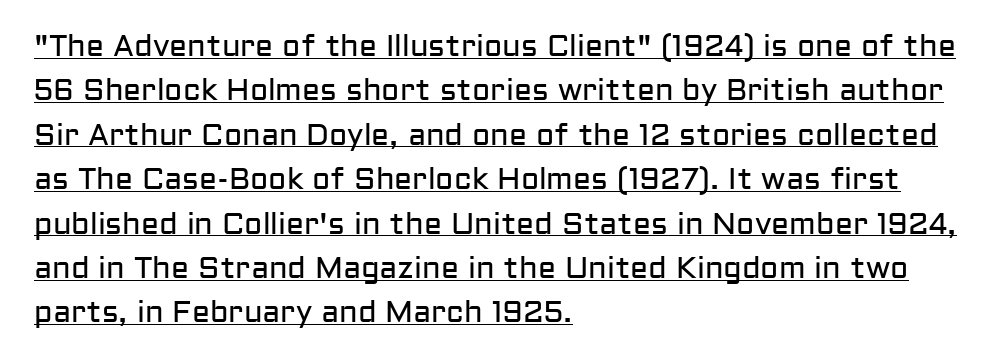
Are there feet on the stems? There aren't — it's a sans. The passage shown has conventional tracking throughout. Teacher's note: observe the even left margin — that is flush-left alignment. The letters advance in unequal steps, a hallmark of proportional type. Heft: none added — not bold.
